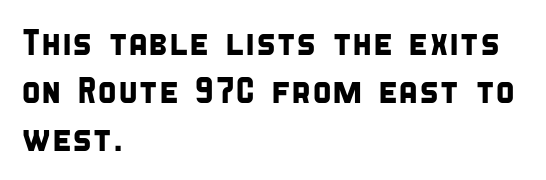
{"serif": "no", "width": "condensed", "stroke_contrast": "low", "x_height": "large", "monospaced": "no", "underline": "no", "align": "left", "line_spacing": "normal", "line_spacing_ratio": 1.33, "letter_spacing": "normal", "letter_spacing_em": 0.0, "glyph_px": 36}
